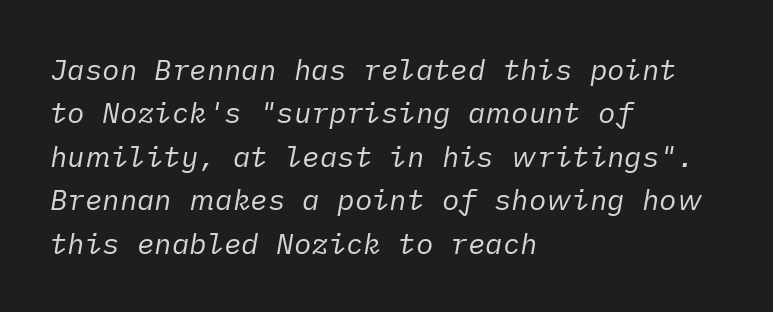
Left-aligned paragraph, ragged on the right. This sample keeps an unexceptional amount of space between lines. Nobody drew a line under any word here. Weight class: somewhere from thin through regular. Is the letter spacing exaggerated? No — it looks like the ordinary default. There's an unmistakable incline to the writing here.
